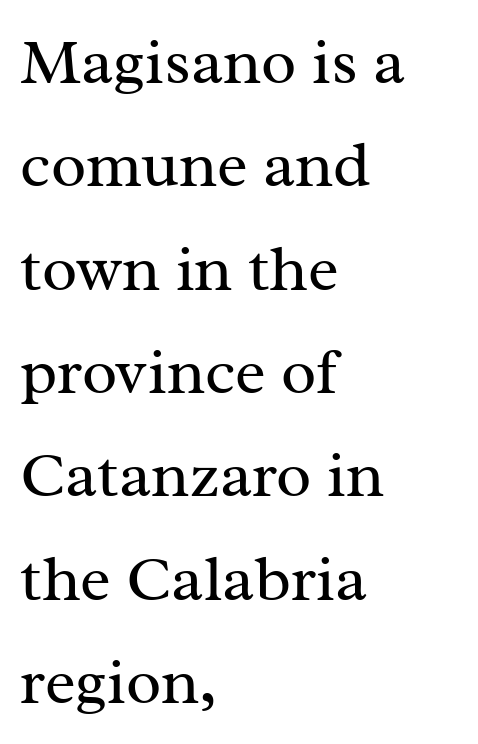
The passage shown is not underscored anywhere. Looks like regular typesetting: each glyph gets only the width it needs. What stands out about the letter spacing? Nothing — it is the standard amount. This sample is left-justified, so line endings fall wherever the words run out. Rows of type keep a routine distance in the vertical direction. Stroke mass is kept to a normal reading level or below.
